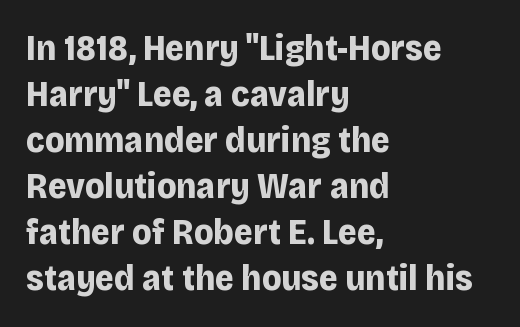
{"serif": "no", "italic": "no", "bold": "yes", "weight": "bold", "width": "normal", "stroke_contrast": "low", "x_height": "large", "monospaced": "no", "underline": "no", "align": "left", "line_spacing": "normal", "line_spacing_ratio": 1.28, "letter_spacing": "normal", "letter_spacing_em": 0.0, "glyph_px": 36}
